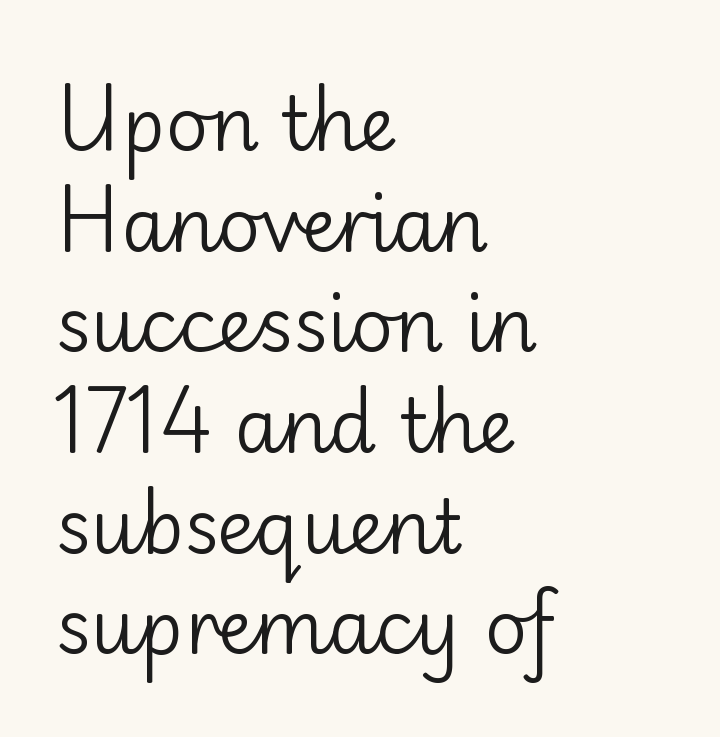
Q: Is the text bold? A: No.
Q: Is the text italic (slanted)? A: No, it is upright.
Q: Is the typeface a serif or a sans-serif typeface? A: Sans-serif.
Q: Is the text underlined? A: No.
Q: How is the paragraph aligned? A: Left-aligned.
Q: Is the spacing between letters normal or unusually wide? A: Normal.
Q: Is the spacing between lines tight, normal or loose? A: Normal.
Q: Width (condensed, normal, or wide)? A: Normal.
Q: Stroke contrast? A: Low.
Q: x-height? A: Small.
Q: Monospaced? A: No.
